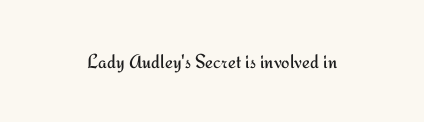
Q: Is the text bold? A: No.
Q: Is the text italic (slanted)? A: No, it is upright.
Q: Is the text underlined? A: No.
Q: Is the spacing between letters normal or unusually wide? A: Normal.
